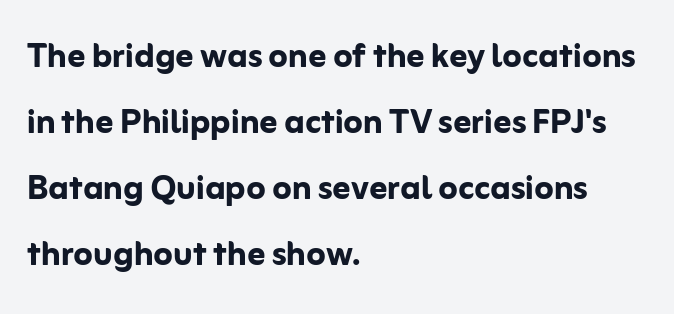
Horizontally, the lines are justified to the leading edge only. This sample uses an upright cut, with every glyph sitting square on the baseline. This sample has the flowing, uneven cadence of proportional lettering. Students, observe: this is what conventionally led text looks like. This rendering features lettering with no underline. Type style note: lacks serifs.
